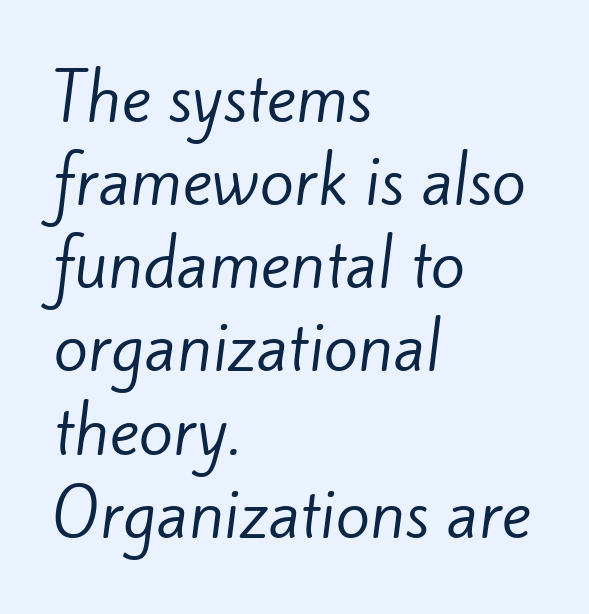
Students, observe: this is what conventionally led text looks like. There is no visible air inserted between adjacent glyphs. Unlike a traditional serif, this face leaves its strokes unadorned. The lines are quadded left. Just letters on the line, the space beneath them empty. Is this a heavy cut? Hardly; it is regular or lighter.
